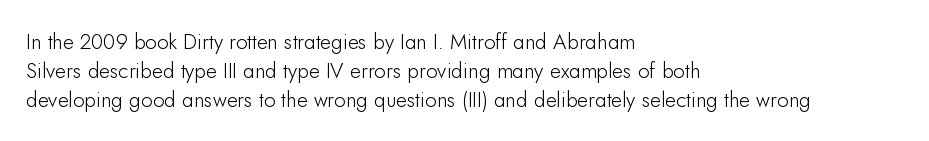
The compositor pushed each line to the left boundary. The strip under each line holds only bare page. When letters stand straight like this, we call the style roman or upright. Letter spacing: default. In terms of leading, this rendering sits right in the middle.
